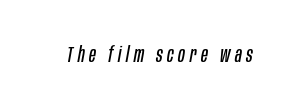
The image shows 22 px text type, italic (leaning right); set unusually wide letter spacing (+0.21 em), not underlined.
